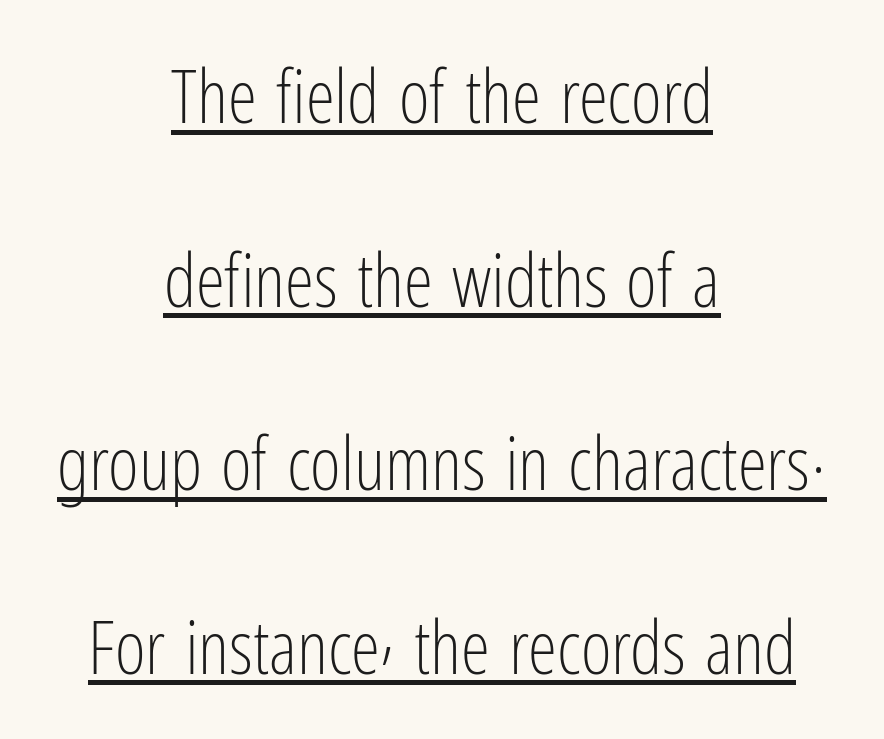
The image shows 74 px light, condensed sans-serif type, upright; set centered, loose line spacing (2.48x), normal letter spacing, underlined; low stroke contrast and a medium x-height.
